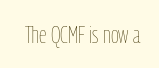
{"italic": "no", "bold": "no", "underline": "no", "letter_spacing": "normal", "letter_spacing_em": 0.0, "glyph_px": 24}
